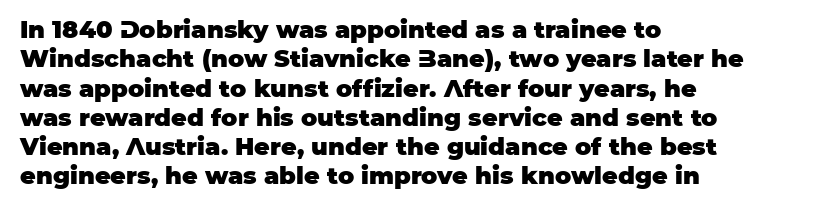
Q: Is the text bold? A: Yes.
Q: Is the text italic (slanted)? A: No, it is upright.
Q: Is the text underlined? A: No.
Q: How is the paragraph aligned? A: Left-aligned.
Q: Is the spacing between letters normal or unusually wide? A: Normal.
